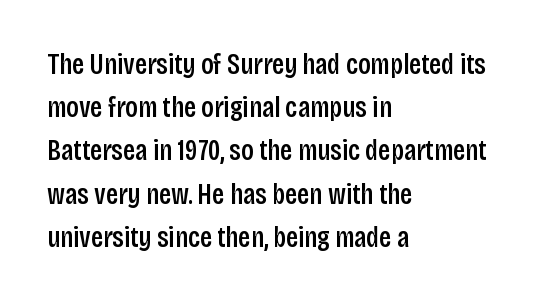
Q: Is the text bold? A: Semi-bold.
Q: Is the text italic (slanted)? A: No, it is upright.
Q: Is the typeface a serif or a sans-serif typeface? A: Sans-serif.
Q: Is the text underlined? A: No.
Q: How is the paragraph aligned? A: Left-aligned.
Q: Is the spacing between letters normal or unusually wide? A: Normal.
Q: Is the spacing between lines tight, normal or loose? A: Normal.
Q: Width (condensed, normal, or wide)? A: Condensed.
Q: Stroke contrast? A: Low.
Q: x-height? A: Large.
Q: Monospaced? A: No.
